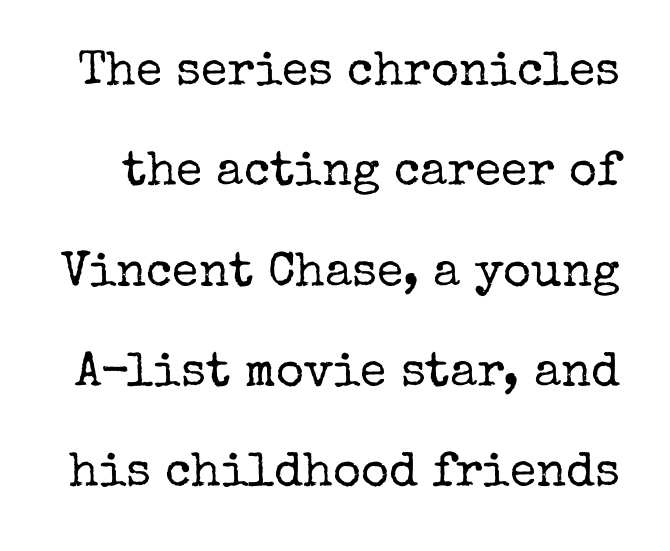
Q: Is the text bold? A: No.
Q: Is the text italic (slanted)? A: No, it is upright.
Q: Is the typeface a serif or a sans-serif typeface? A: Serif.
Q: Is the text underlined? A: No.
Q: Is the spacing between letters normal or unusually wide? A: Normal.
Q: Is the spacing between lines tight, normal or loose? A: Loose.
Q: Width (condensed, normal, or wide)? A: Normal.
Q: Stroke contrast? A: Low.
Q: x-height? A: Medium.
Q: Monospaced? A: No.
